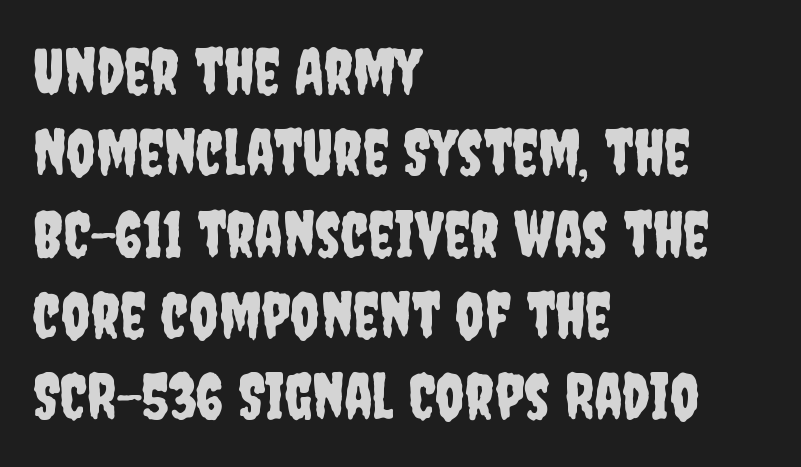
Q: Is the text italic (slanted)? A: No, it is upright.
Q: Is the typeface a serif or a sans-serif typeface? A: Sans-serif.
Q: Is the text underlined? A: No.
Q: How is the paragraph aligned? A: Left-aligned.
Q: Is the spacing between letters normal or unusually wide? A: Normal.
Q: Is the spacing between lines tight, normal or loose? A: Normal.
Q: Width (condensed, normal, or wide)? A: Condensed.
Q: Stroke contrast? A: Low.
Q: x-height? A: Large.
Q: Monospaced? A: No.
